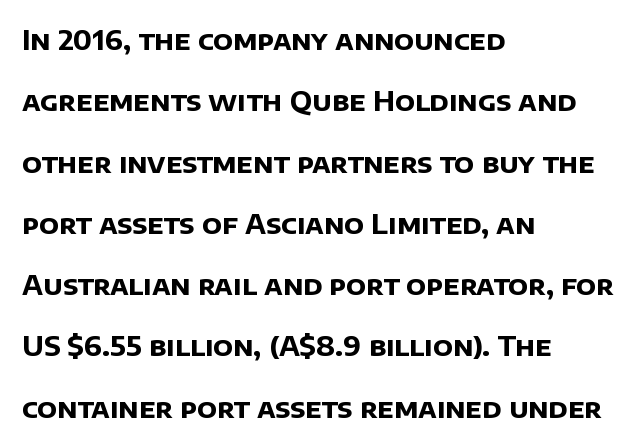
{"bold": "yes", "underline": "no", "align": "left", "line_spacing": "loose", "line_spacing_ratio": 2.27, "letter_spacing": "normal", "letter_spacing_em": 0.0, "glyph_px": 27}
